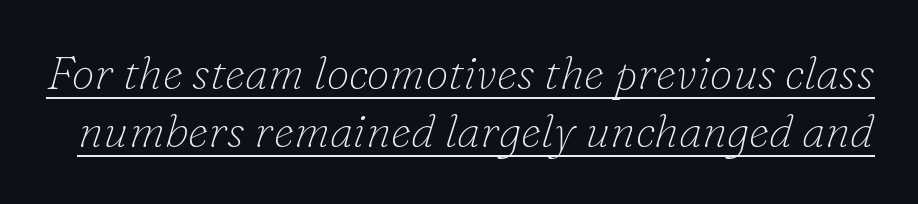
What decoration does the sample have? An underline. Compared with typical paragraphs, the rows here are spaced about the same. This sample uses a serif face. The face used here is proportionally spaced, like ordinary book or web type. The specimen reads as italic at a glance.
